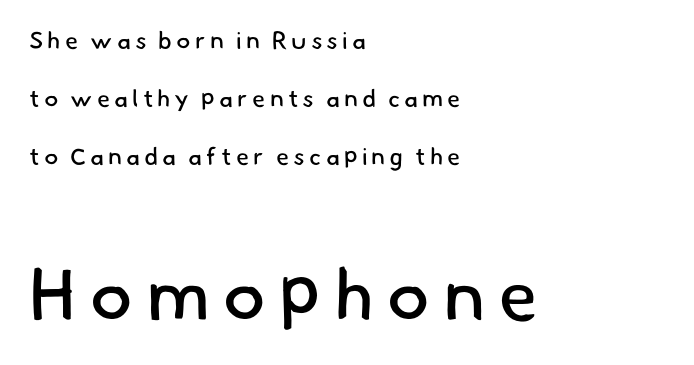
Think standard paragraph weight, or any step lighter than that. Nobody drew a line under any word here. The typeface chosen for these lines omits serifs. Do the characters align in a grid? No, the font is proportional. Is the block centered? No — it sits flush against the left margin. Compared with typical paragraphs, the rows here are farther apart.
